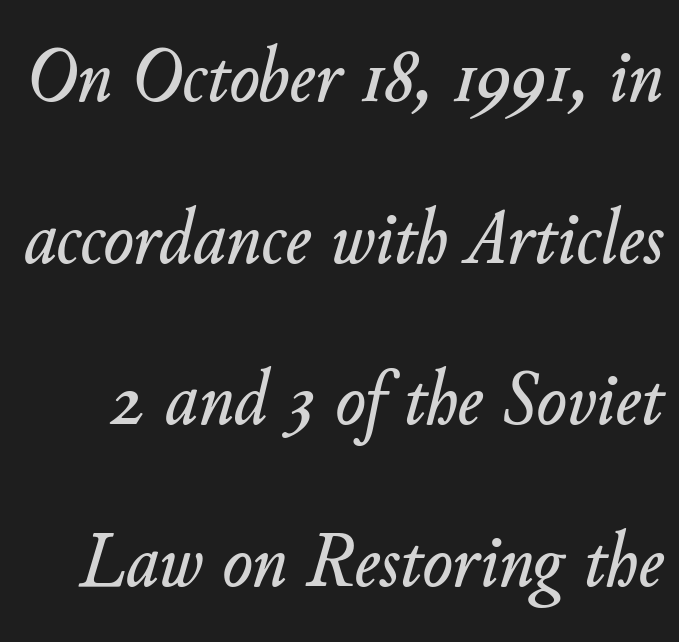
This block would shrink considerably if given ordinary leading; it's expanded now. This rendering leaves character spacing at its baseline value. Character widths vary here, with narrow letters taking less room than wide ones. You can tell it's italic because the verticals aren't actually vertical. Check the space under the baseline: it is left empty.
